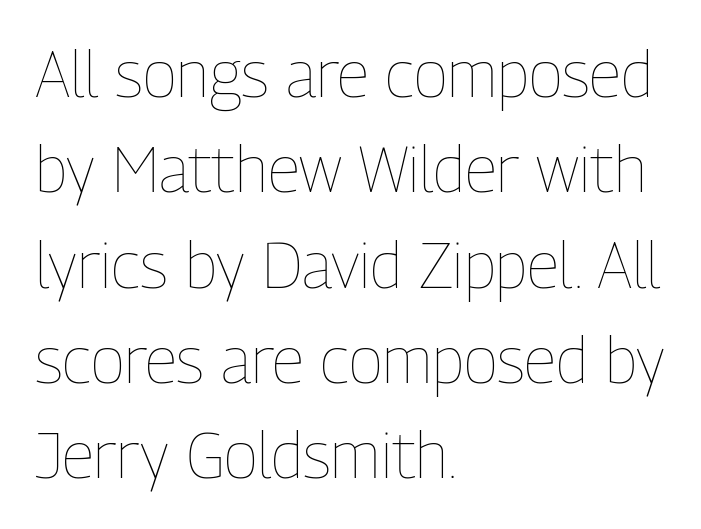
{"italic": "no", "bold": "no", "weight": "thin", "width": "condensed", "stroke_contrast": "low", "x_height": "medium", "monospaced": "no", "underline": "no", "align": "left", "line_spacing": "normal", "line_spacing_ratio": 1.49, "letter_spacing": "normal", "letter_spacing_em": 0.0, "glyph_px": 64}
